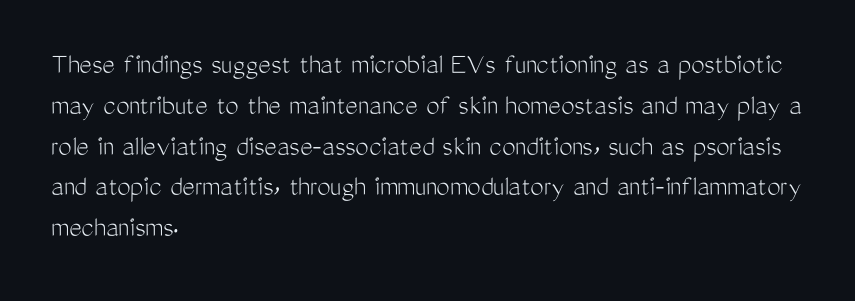
Q: Is the text bold? A: No.
Q: Is the text italic (slanted)? A: No, it is upright.
Q: Is the typeface a serif or a sans-serif typeface? A: Sans-serif.
Q: Is the text underlined? A: No.
Q: How is the paragraph aligned? A: Left-aligned.
Q: Is the spacing between letters normal or unusually wide? A: Normal.
Q: Is the spacing between lines tight, normal or loose? A: Normal.
Q: Width (condensed, normal, or wide)? A: Condensed.
Q: Stroke contrast? A: Medium.
Q: x-height? A: Medium.
Q: Monospaced? A: No.
